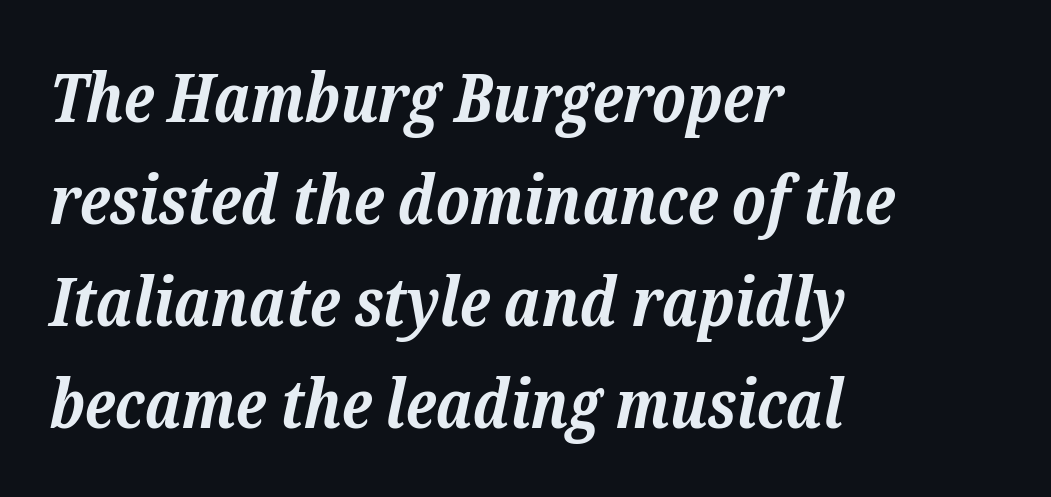
{"serif": "yes", "italic": "yes", "lean": "right", "slant_degrees": 12, "bold": "yes", "weight": "bold", "width": "normal", "stroke_contrast": "low", "x_height": "medium", "monospaced": "no", "underline": "no", "align": "left", "line_spacing": "normal", "line_spacing_ratio": 1.5, "letter_spacing": "normal", "letter_spacing_em": 0.0, "glyph_px": 68}
